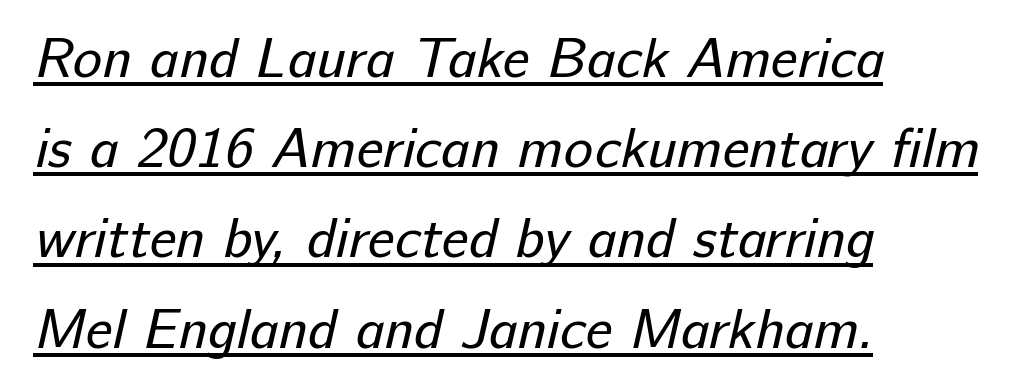
{"serif": "no", "bold": "no", "weight": "regular", "width": "normal", "stroke_contrast": "low", "x_height": "medium", "monospaced": "no", "underline": "yes", "align": "left", "line_spacing": "normal", "line_spacing_ratio": 1.64, "letter_spacing": "normal", "letter_spacing_em": 0.0, "glyph_px": 55}
